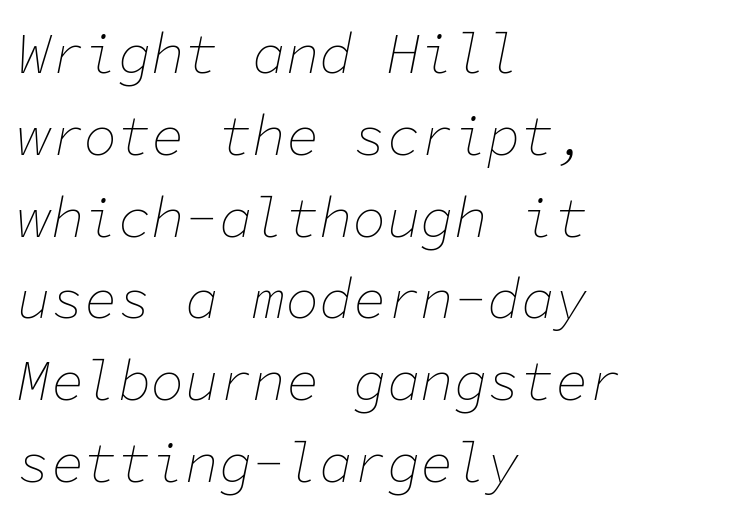
The image shows 56 px thin type, italic (leaning right), monospaced; set left-aligned, normal line spacing (1.46x), normal letter spacing, not underlined; low stroke contrast and a medium x-height.
